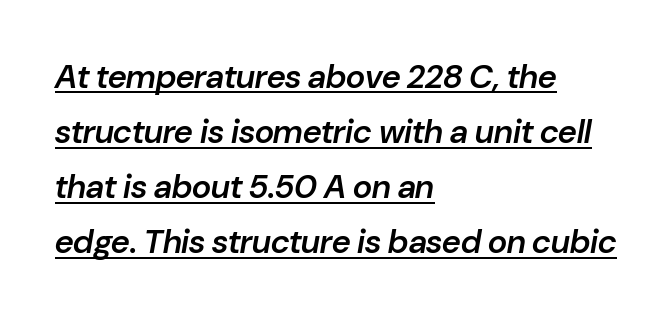
{"italic": "yes", "lean": "right", "slant_degrees": 10, "bold": "semi", "weight": "semibold", "width": "normal", "stroke_contrast": "low", "x_height": "medium", "monospaced": "no", "underline": "yes", "align": "left", "line_spacing": "normal", "line_spacing_ratio": 1.67, "letter_spacing": "normal", "letter_spacing_em": 0.0, "glyph_px": 33}
